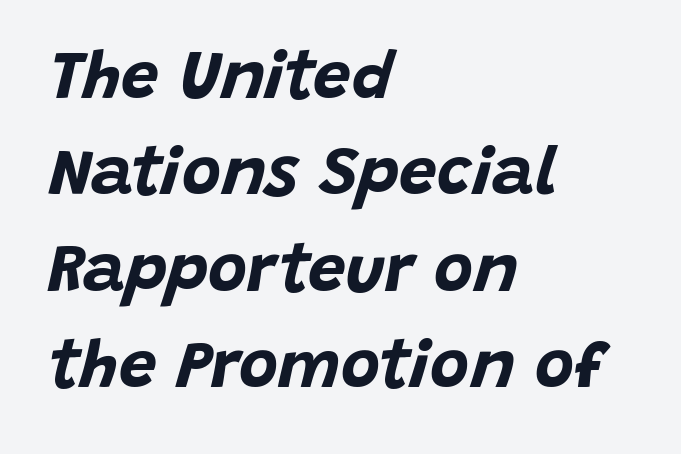
{"italic": "yes", "lean": "right", "slant_degrees": 15, "bold": "yes", "weight": "bold", "width": "normal", "stroke_contrast": "low", "x_height": "large", "monospaced": "no", "underline": "no", "align": "left", "line_spacing": "normal", "line_spacing_ratio": 1.44, "letter_spacing": "normal", "letter_spacing_em": 0.0, "glyph_px": 67}
